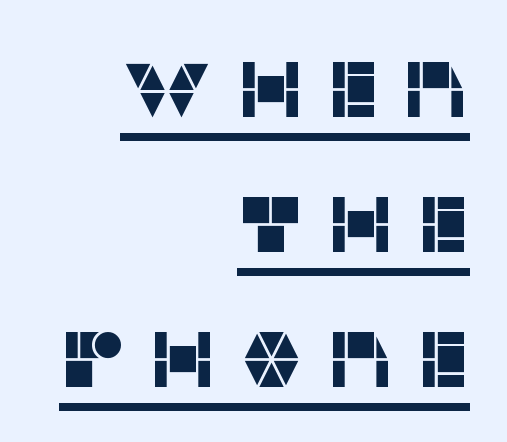
A student would call this right alignment; a typographer would say flush right, rag left. The passage shown is typed in a proportional face where columns would drift. Underlining? Definitely there. A roman cut, with each character standing at attention. Does extra space separate the letters? Yes, quite a lot of it. Typographically, this falls in the sans-serif category.
